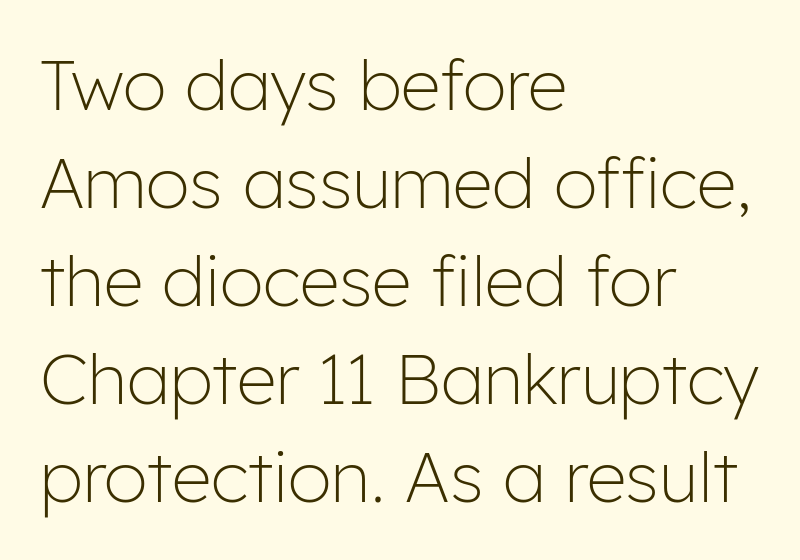
{"serif": "no", "italic": "no", "bold": "no", "weight": "light", "width": "normal", "stroke_contrast": "low", "x_height": "medium", "monospaced": "no", "underline": "no", "align": "left", "line_spacing": "normal", "line_spacing_ratio": 1.4, "letter_spacing": "normal", "letter_spacing_em": 0.0, "glyph_px": 70}
